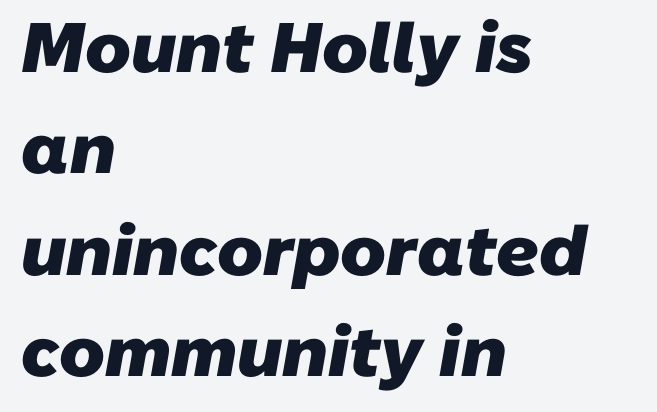
The image shows 70 px heavy sans-serif type; set left-aligned, normal line spacing (1.45x), normal letter spacing, not underlined; low stroke contrast and a medium x-height.
